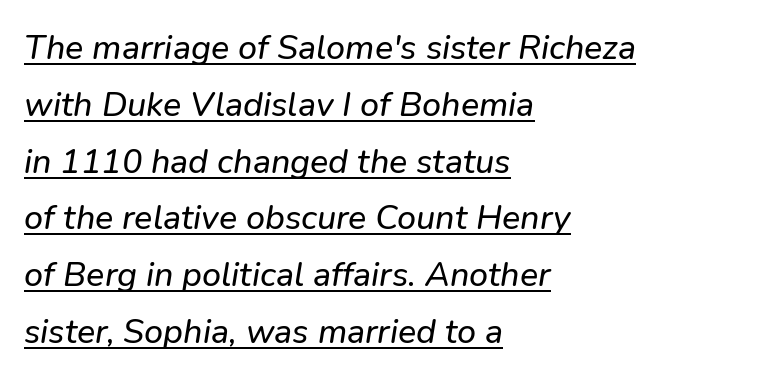
Standard letterfit; no display-style spreading of the glyphs. Think of a printed novel: that variable character pitch is what you see here. Classification — sans serif. Does the leading feel generous? No, just average. Reading down the block, your eye returns to a fixed left position each line. Compared with undecorated copy, this sample adds a rule below the words.
